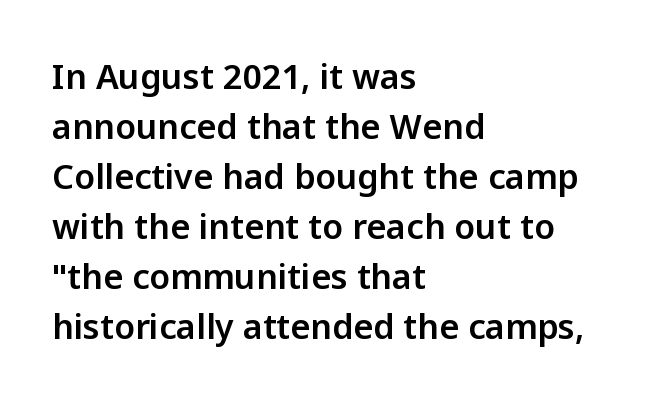
The image shows 34 px sans-serif type, upright; set left-aligned, normal line spacing (1.47x), normal letter spacing, not underlined; low stroke contrast and a medium x-height.
